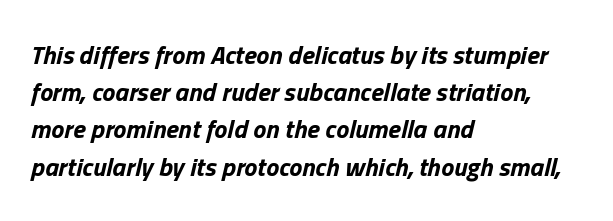
Q: Is the text bold? A: Yes.
Q: Is the text italic (slanted)? A: Yes, it leans right by about 13 degrees.
Q: Is the text underlined? A: No.
Q: How is the paragraph aligned? A: Left-aligned.
Q: Is the spacing between letters normal or unusually wide? A: Normal.
Q: Is the spacing between lines tight, normal or loose? A: Normal.
